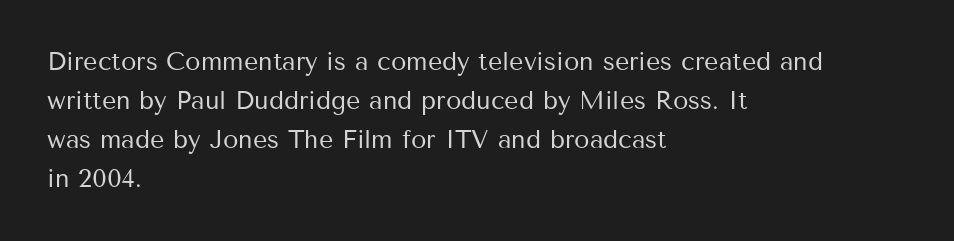
The image shows 25 px text type, upright; set left-aligned, normal line spacing (1.56x), normal letter spacing, not underlined.
